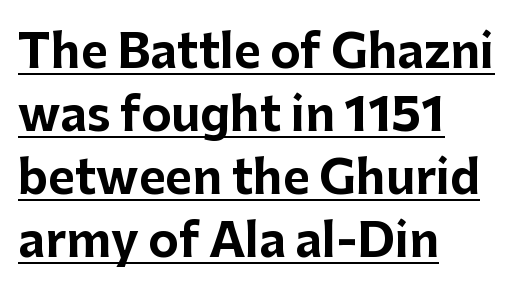
Q: Is the text bold? A: Yes.
Q: Is the text italic (slanted)? A: No, it is upright.
Q: Is the typeface a serif or a sans-serif typeface? A: Sans-serif.
Q: Is the text underlined? A: Yes.
Q: How is the paragraph aligned? A: Left-aligned.
Q: Is the spacing between letters normal or unusually wide? A: Normal.
Q: Is the spacing between lines tight, normal or loose? A: Normal.
Q: Width (condensed, normal, or wide)? A: Normal.
Q: Stroke contrast? A: Low.
Q: x-height? A: Medium.
Q: Monospaced? A: No.
